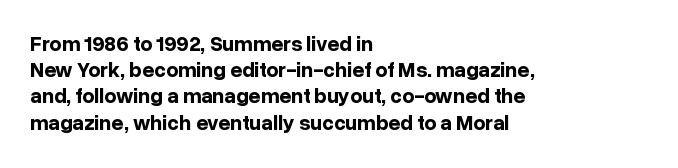
{"italic": "no", "bold": "yes", "underline": "no", "align": "left", "line_spacing": "normal", "line_spacing_ratio": 1.25, "letter_spacing": "normal", "letter_spacing_em": 0.0, "glyph_px": 21}
